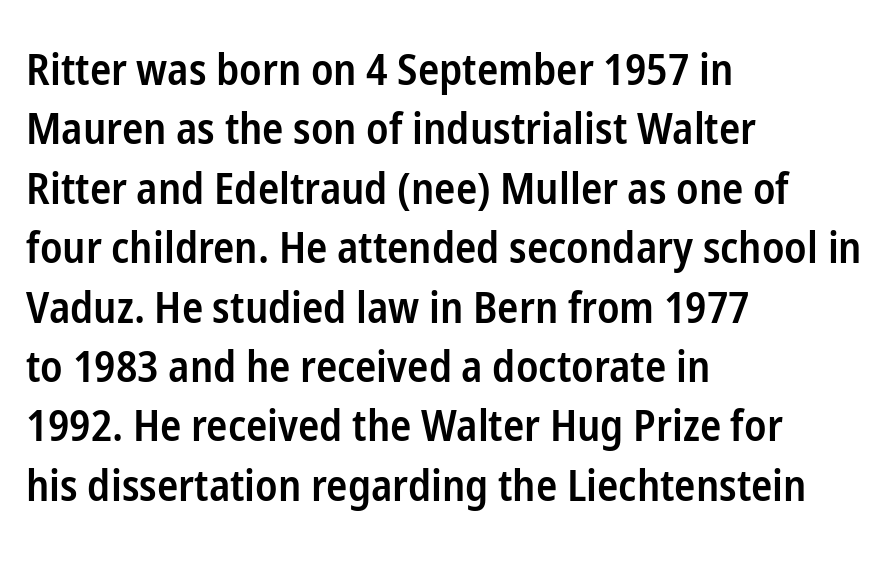
The leading is moderate, giving the passage an even texture. Is this a fixed-width face? No — the glyphs have proportional, varying widths. You can tell it's not italic because the verticals are truly vertical. The zone under the glyphs is completely vacant. Line starts are locked; line ends wander. The typesetting leans somewhat heavy: a semibold.
